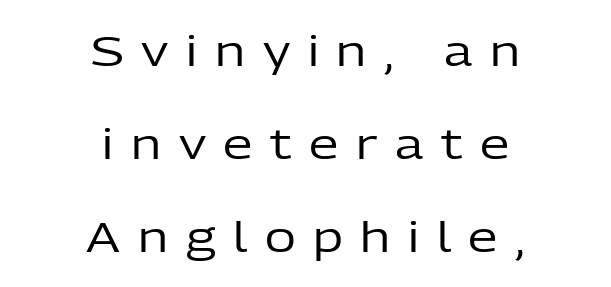
The image shows 42 px regular-weight sans-serif type, upright; set centered, loose line spacing (2.21x), unusually wide letter spacing (+0.42 em), not underlined; low stroke contrast and a medium x-height.
